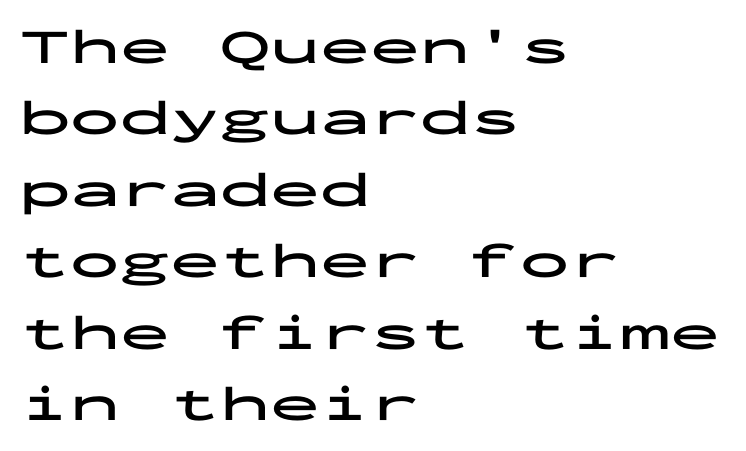
{"serif": "no", "italic": "no", "bold": "yes", "weight": "bold", "width": "wide", "stroke_contrast": "low", "x_height": "medium", "monospaced": "yes", "underline": "no", "align": "left", "line_spacing": "normal", "line_spacing_ratio": 1.43, "letter_spacing": "normal", "letter_spacing_em": 0.0, "glyph_px": 50}
